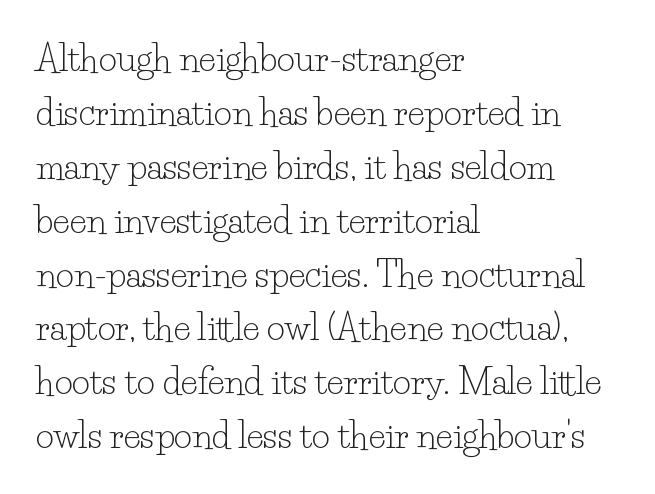
{"serif": "yes", "italic": "no", "bold": "no", "weight": "light", "width": "normal", "stroke_contrast": "low", "x_height": "small", "monospaced": "no", "underline": "no", "align": "left", "line_spacing": "normal", "line_spacing_ratio": 1.54, "letter_spacing": "normal", "letter_spacing_em": 0.0, "glyph_px": 35}
